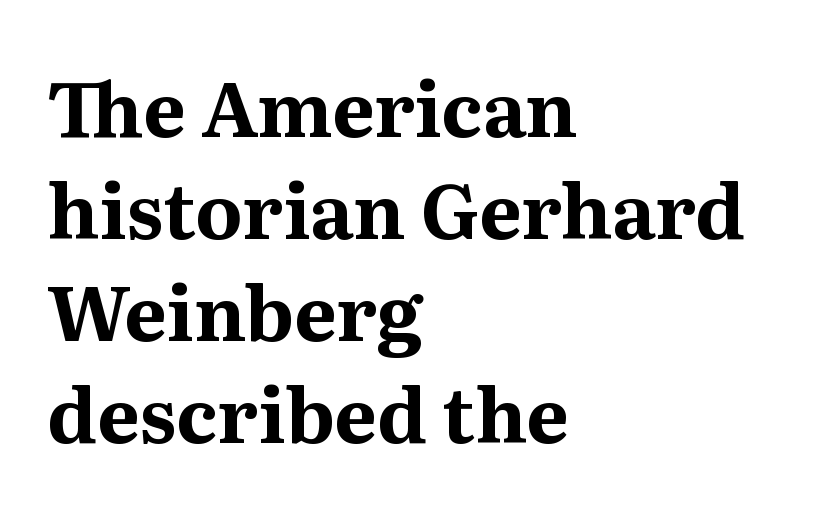
No extra tracking has been applied to these lines. It's the straight-up-and-down kind of type. These words are printed bold, with thick strokes throughout. The passage shown is typed in a proportional face where columns would drift. Unlike a clean sans, this face finishes its strokes with serifs.
